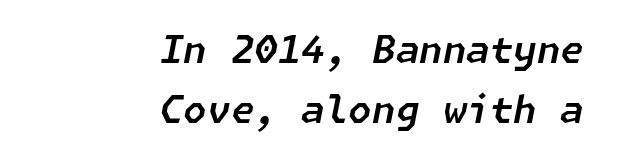
Q: Is the text italic (slanted)? A: Yes, it leans right by about 11 degrees.
Q: Is the text underlined? A: No.
Q: How is the paragraph aligned? A: Right-aligned.
Q: Is the spacing between letters normal or unusually wide? A: Normal.
Q: Is the spacing between lines tight, normal or loose? A: Normal.
Q: Width (condensed, normal, or wide)? A: Normal.
Q: Stroke contrast? A: Low.
Q: x-height? A: Medium.
